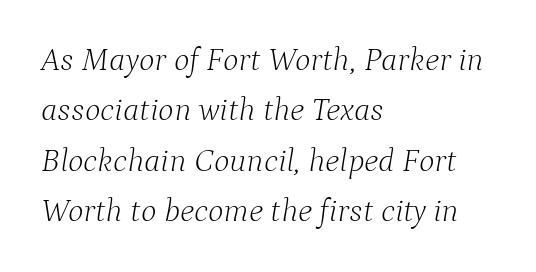
Q: Is the text bold? A: No.
Q: Is the text italic (slanted)? A: Yes, it leans right by about 9 degrees.
Q: Is the typeface a serif or a sans-serif typeface? A: Serif.
Q: Is the text underlined? A: No.
Q: How is the paragraph aligned? A: Left-aligned.
Q: Is the spacing between letters normal or unusually wide? A: Normal.
Q: Is the spacing between lines tight, normal or loose? A: Normal.
Q: Width (condensed, normal, or wide)? A: Normal.
Q: Stroke contrast? A: Low.
Q: x-height? A: Medium.
Q: Monospaced? A: No.
